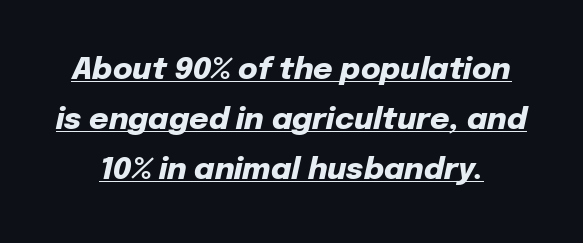
The image shows 30 px heavy type, italic (leaning right); set normal line spacing (1.67x), normal letter spacing, underlined; low stroke contrast and a medium x-height.
